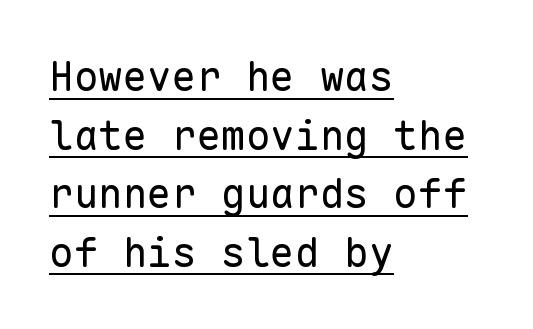
{"serif": "no", "italic": "no", "bold": "no", "weight": "regular", "width": "normal", "stroke_contrast": "low", "x_height": "medium", "monospaced": "yes", "underline": "yes", "align": "left", "line_spacing": "normal", "line_spacing_ratio": 1.43, "letter_spacing": "normal", "letter_spacing_em": 0.0, "glyph_px": 41}
